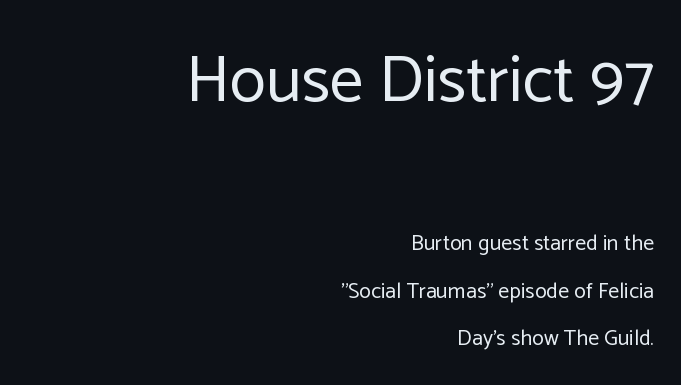
{"serif": "no", "italic": "no", "bold": "no", "weight": "regular", "width": "normal", "stroke_contrast": "low", "x_height": "medium", "monospaced": "no", "underline": "no", "align": "right", "line_spacing": "loose", "line_spacing_ratio": 2.16, "letter_spacing": "normal", "letter_spacing_em": 0.0, "larger_block": "first", "size_ratio": 3.05, "glyph_px": 67}
